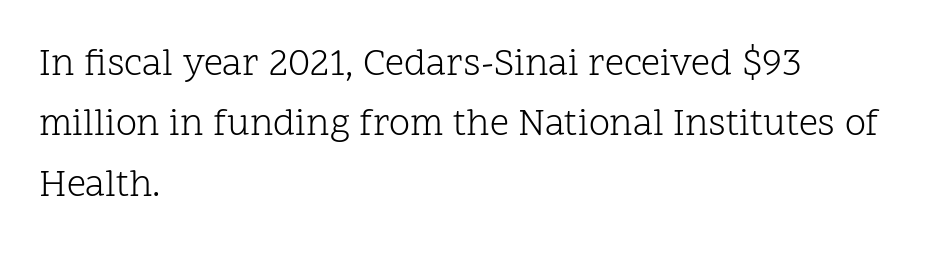
Q: Is the text bold? A: No.
Q: Is the text italic (slanted)? A: No, it is upright.
Q: Is the typeface a serif or a sans-serif typeface? A: Serif.
Q: Is the text underlined? A: No.
Q: How is the paragraph aligned? A: Left-aligned.
Q: Is the spacing between letters normal or unusually wide? A: Normal.
Q: Is the spacing between lines tight, normal or loose? A: Normal.
Q: Width (condensed, normal, or wide)? A: Normal.
Q: Stroke contrast? A: Low.
Q: x-height? A: Medium.
Q: Monospaced? A: No.
